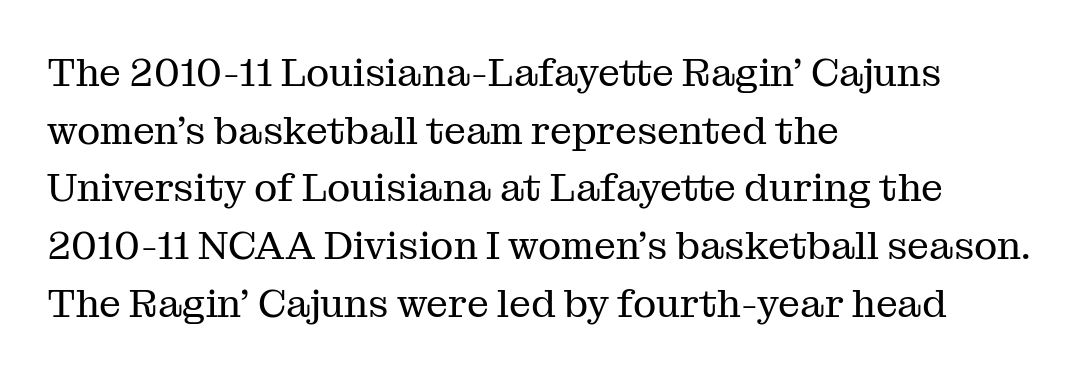
The image shows 39 px regular-weight serif type, upright; set left-aligned, normal line spacing (1.48x), normal letter spacing, not underlined; medium stroke contrast and a medium x-height.
